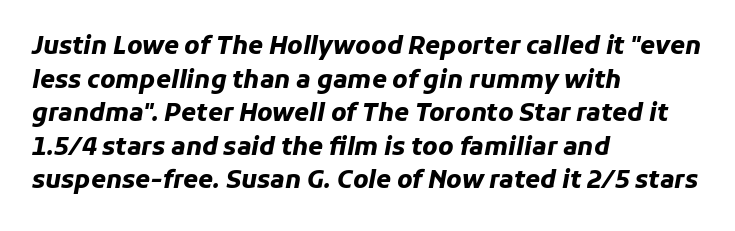
Q: Is the text bold? A: Yes.
Q: Is the text italic (slanted)? A: Yes, it leans right by about 11 degrees.
Q: Is the text underlined? A: No.
Q: How is the paragraph aligned? A: Left-aligned.
Q: Is the spacing between letters normal or unusually wide? A: Normal.
Q: Is the spacing between lines tight, normal or loose? A: Normal.
